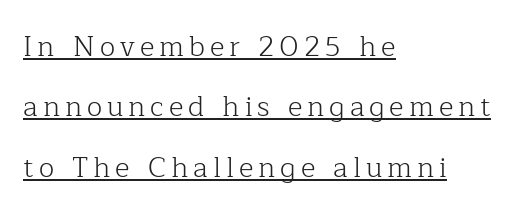
The image shows 28 px light serif type, upright; set left-aligned, loose line spacing (2.16x), underlined; low stroke contrast and a medium x-height.
